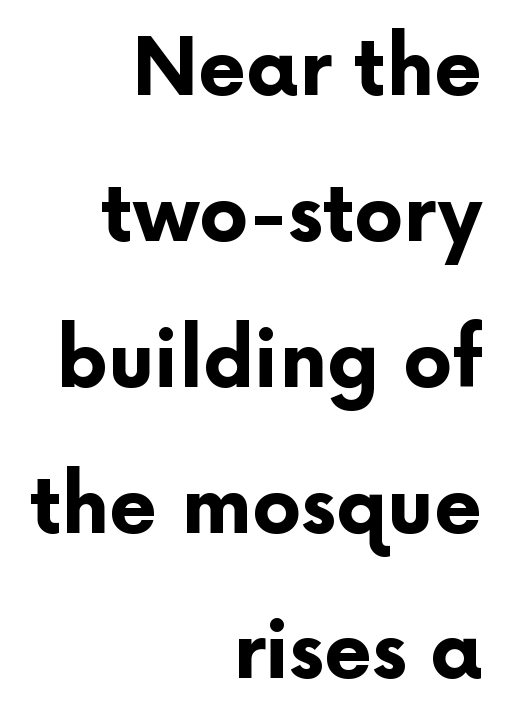
{"serif": "no", "italic": "no", "bold": "yes", "weight": "bold", "width": "normal", "stroke_contrast": "low", "x_height": "medium", "monospaced": "no", "underline": "no", "align": "right", "line_spacing_ratio": 1.87, "letter_spacing": "normal", "letter_spacing_em": 0.0, "glyph_px": 78}
